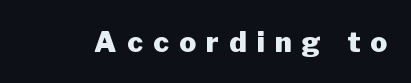
The strip under each line holds only bare page. Set as a true bold cut, around the 700 mark. These lines have a slow, spaced-out rhythm from letter to letter. Is this a sans? Yes — the strokes have no serifs. These lines are rendered in a variable-pitch font.
